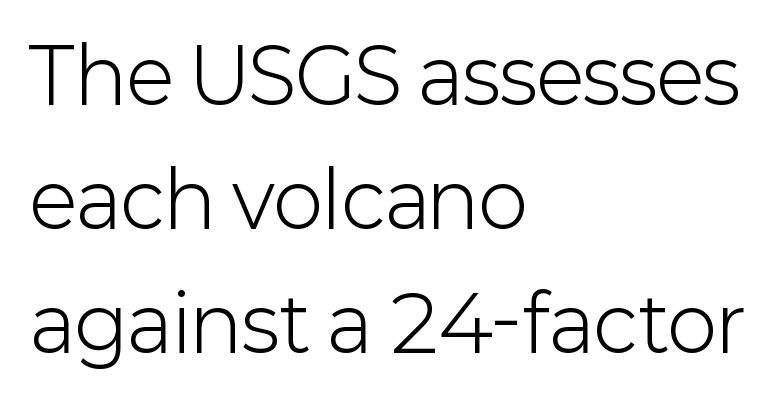
Q: Is the text bold? A: No.
Q: Is the text italic (slanted)? A: No, it is upright.
Q: Is the typeface a serif or a sans-serif typeface? A: Sans-serif.
Q: Is the text underlined? A: No.
Q: How is the paragraph aligned? A: Left-aligned.
Q: Is the spacing between letters normal or unusually wide? A: Normal.
Q: Is the spacing between lines tight, normal or loose? A: Normal.
Q: Width (condensed, normal, or wide)? A: Normal.
Q: Stroke contrast? A: Low.
Q: x-height? A: Medium.
Q: Monospaced? A: No.
